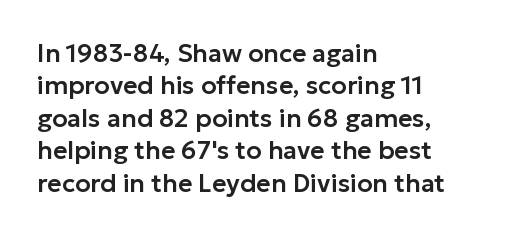
Q: Is the text italic (slanted)? A: No, it is upright.
Q: Is the text underlined? A: No.
Q: How is the paragraph aligned? A: Left-aligned.
Q: Is the spacing between letters normal or unusually wide? A: Normal.
Q: Is the spacing between lines tight, normal or loose? A: Normal.
